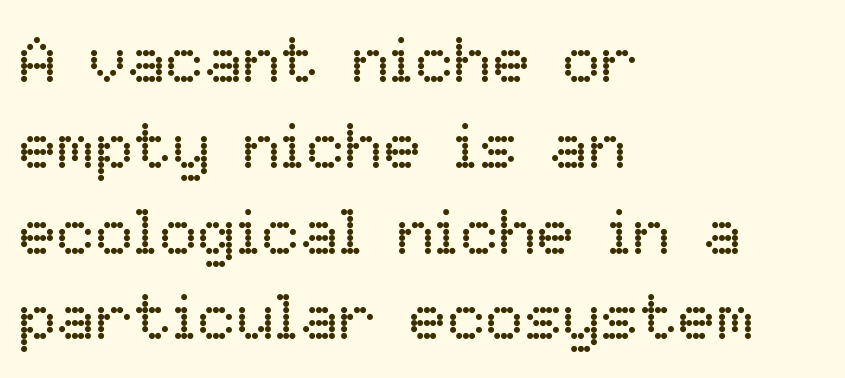
These glyphs show unthickened strokes, regular width or finer. The glyphs are unaccompanied by any horizontal stroke below them. Does the lettering tilt? It doesn't — this is upright. The passage shown is typed in a proportional face where columns would drift.
